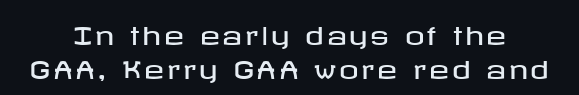
The image shows 24 px text type, upright; set normal line spacing (1.42x), not underlined.
